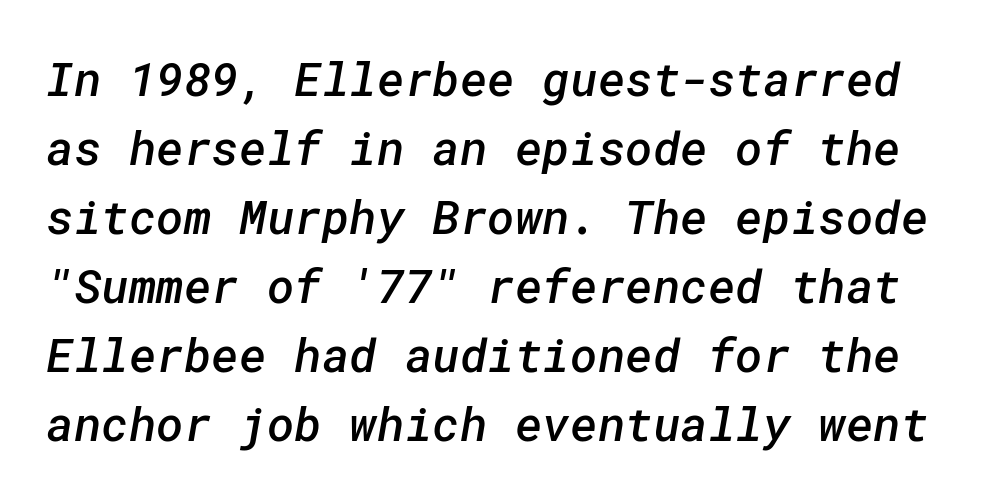
The specimen omits any rule beneath the text block's lines. A bit beefed up — I'd call it semibold rather than bold. No feet cap the strokes, marking this as sans-serif type. Between one letter and the next there's only the usual sliver of space. A normal amount of white space separates one row of letters from the next.
